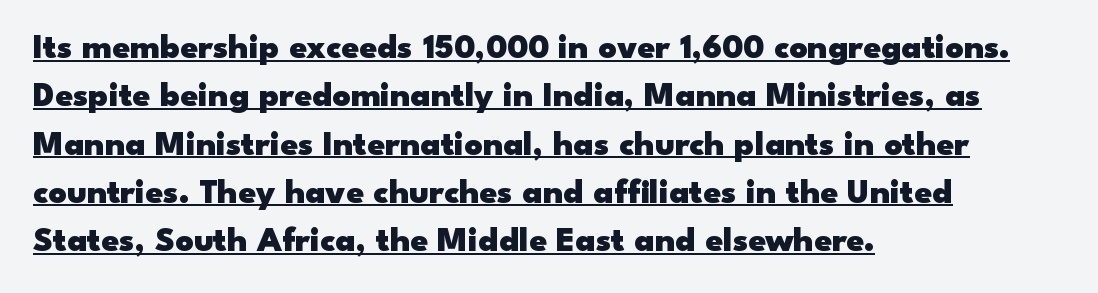
The image shows 35 px heavy, wide sans-serif type, upright; set left-aligned, normal line spacing (1.38x), normal letter spacing, underlined; low stroke contrast and a small x-height.
